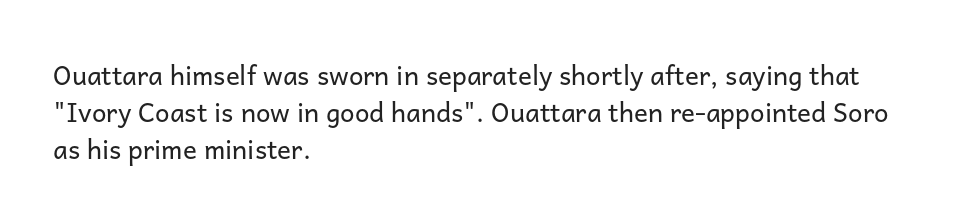
Q: Is the text bold? A: No.
Q: Is the text italic (slanted)? A: No, it is upright.
Q: Is the text underlined? A: No.
Q: How is the paragraph aligned? A: Left-aligned.
Q: Is the spacing between letters normal or unusually wide? A: Normal.
Q: Is the spacing between lines tight, normal or loose? A: Normal.
